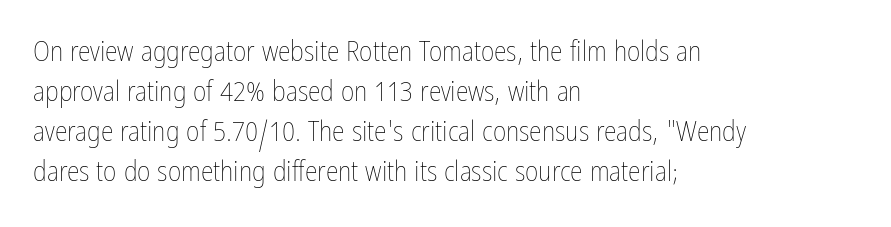
{"italic": "no", "bold": "no", "weight": "thin", "width": "condensed", "stroke_contrast": "low", "x_height": "medium", "monospaced": "no", "underline": "no", "align": "left", "line_spacing": "normal", "line_spacing_ratio": 1.38, "letter_spacing": "normal", "letter_spacing_em": 0.0, "glyph_px": 29}
